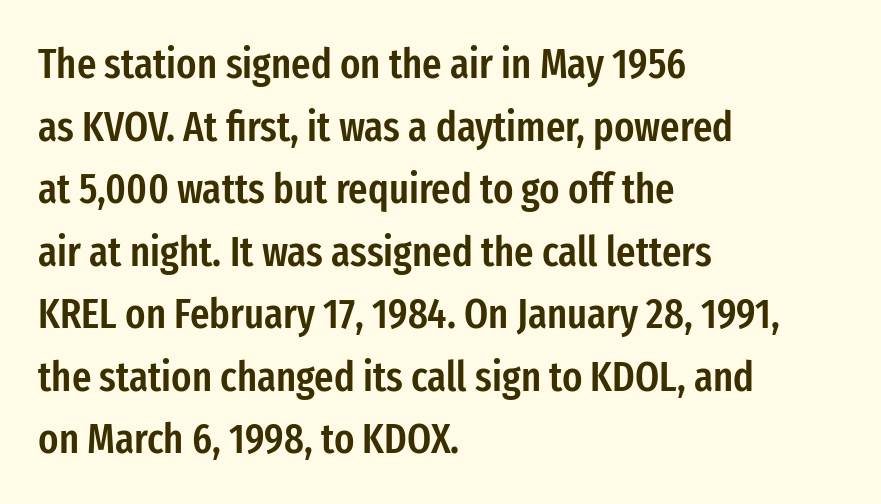
{"serif": "no", "italic": "no", "bold": "semi", "weight": "semibold", "width": "condensed", "stroke_contrast": "low", "x_height": "medium", "monospaced": "no", "underline": "no", "align": "left", "line_spacing": "normal", "line_spacing_ratio": 1.49, "letter_spacing": "normal", "letter_spacing_em": 0.0, "glyph_px": 42}
